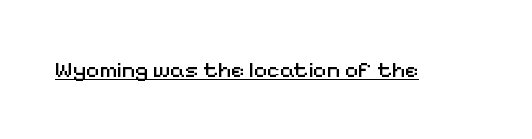
Students, observe the line beneath the letters — that is underlining. You can tell it's not italic because the verticals are truly vertical. Stems here are at most as thick as an everyday book face. Between one letter and the next there's only the usual sliver of space.
